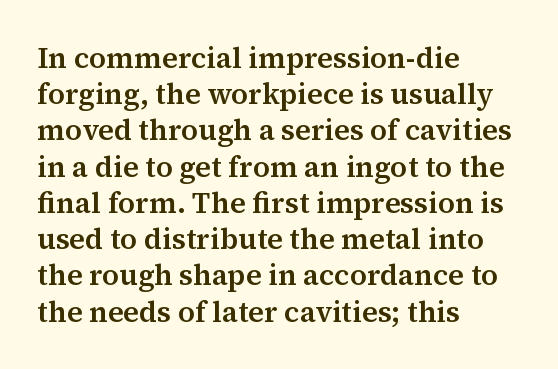
{"serif": "yes", "italic": "no", "width": "normal", "stroke_contrast": "medium", "x_height": "medium", "monospaced": "no", "underline": "no", "align": "left", "line_spacing": "normal", "line_spacing_ratio": 1.25, "letter_spacing": "normal", "letter_spacing_em": 0.0, "glyph_px": 29}
